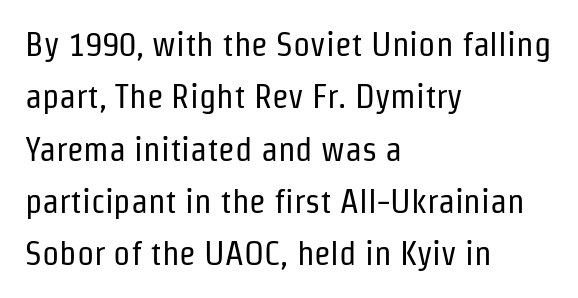
{"serif": "no", "italic": "no", "bold": "no", "weight": "regular", "width": "condensed", "stroke_contrast": "low", "x_height": "medium", "monospaced": "no", "underline": "no", "align": "left", "line_spacing": "normal", "line_spacing_ratio": 1.54, "letter_spacing": "normal", "letter_spacing_em": 0.0, "glyph_px": 34}
